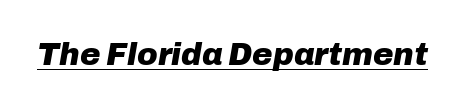
The image shows 31 px heavy type, italic (leaning right); set normal letter spacing, underlined; low stroke contrast and a medium x-height.
